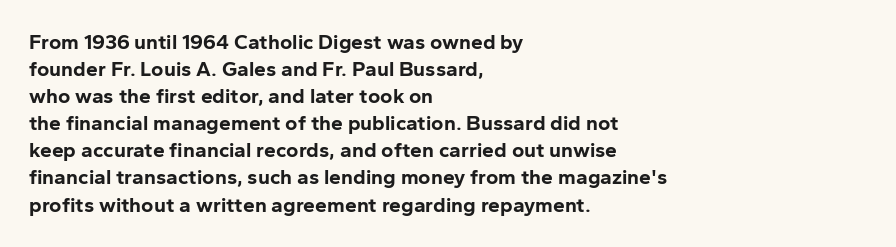
The image shows 21 px bold type, upright; set left-aligned, normal line spacing (1.29x), normal letter spacing, not underlined.
